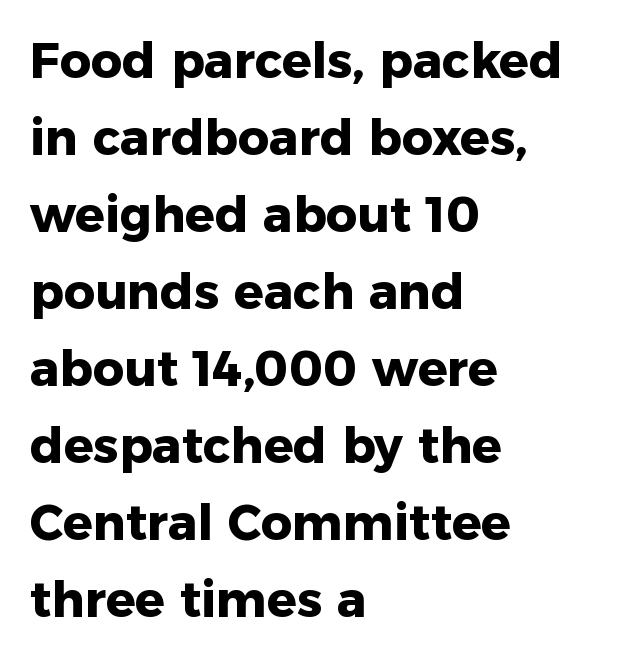
The rendering anchors every line to the left-hand side. This sample has the flowing, uneven cadence of proportional lettering. These lines keep a tight, regular rhythm from letter to letter. The strip under each line holds only bare page. Each new line begins a customary step beneath the previous one. Stroke terminals: plain, sans-serif.
